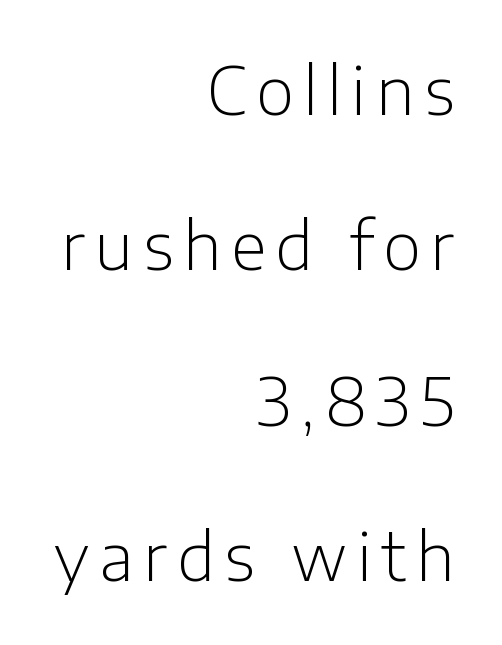
{"serif": "no", "italic": "no", "bold": "no", "weight": "light", "width": "normal", "stroke_contrast": "low", "x_height": "medium", "monospaced": "no", "underline": "no", "align": "right", "line_spacing": "loose", "line_spacing_ratio": 2.39, "glyph_px": 65}
